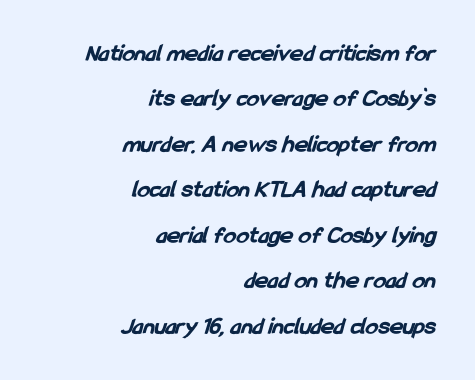
The image shows 25 px bold type; set right-aligned, line spacing 1.82x, normal letter spacing, not underlined.
